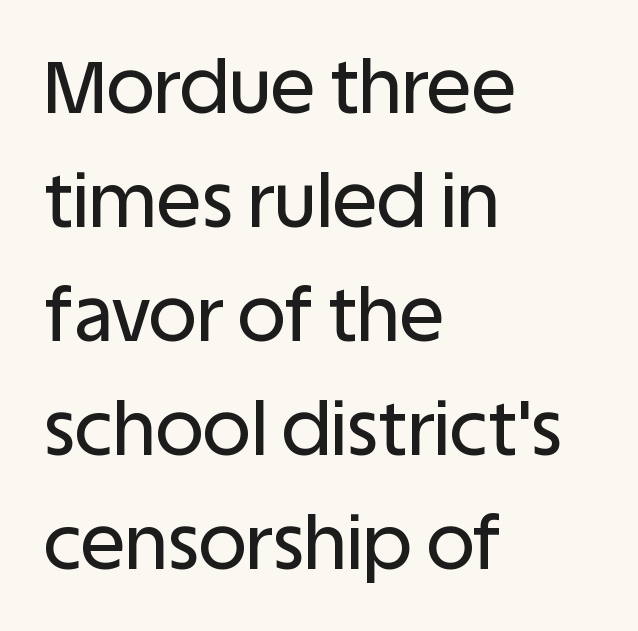
{"serif": "no", "italic": "no", "width": "normal", "stroke_contrast": "low", "x_height": "large", "monospaced": "no", "underline": "no", "align": "left", "line_spacing": "normal", "line_spacing_ratio": 1.54, "letter_spacing": "normal", "letter_spacing_em": 0.0, "glyph_px": 74}
